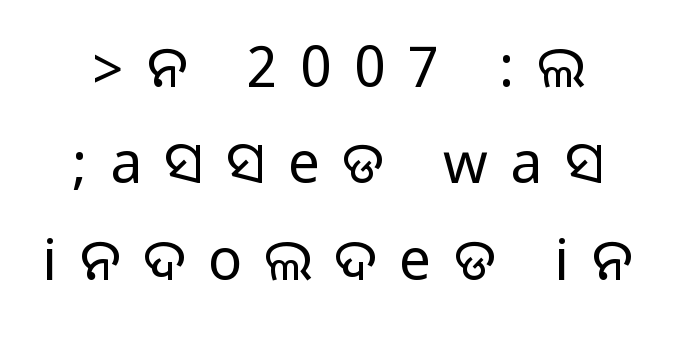
Characters follow at a spacing far wider than the type designer built in. Vertical strokes here are truly vertical. Character widths vary here, with narrow letters taking less room than wide ones. Has an underline been added? It has not. Note: no serifs on the glyphs.
